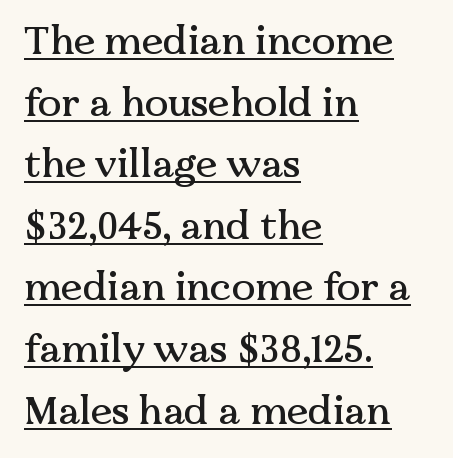
{"serif": "yes", "italic": "no", "width": "normal", "stroke_contrast": "medium", "x_height": "medium", "monospaced": "no", "underline": "yes", "align": "left", "line_spacing": "normal", "line_spacing_ratio": 1.58, "letter_spacing": "normal", "letter_spacing_em": 0.0, "glyph_px": 39}
